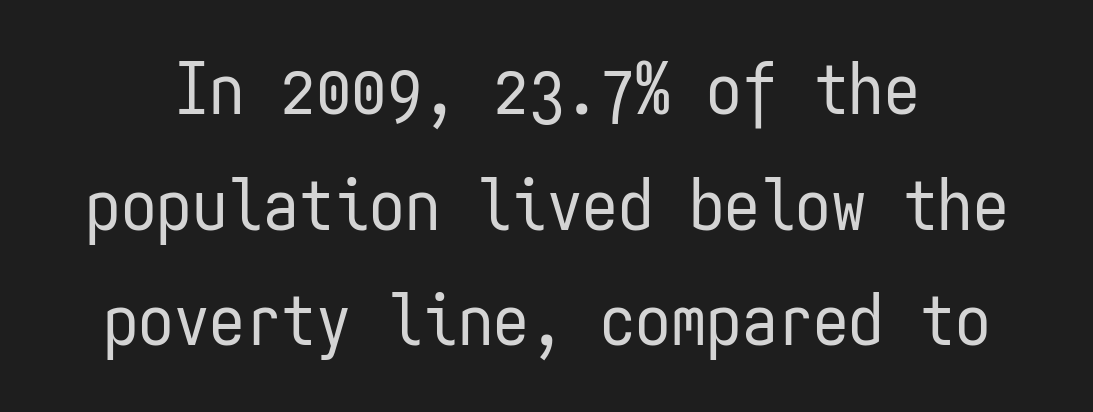
Grotesque or geometric, the face here clearly has no serifs. The baseline area is clear. The letters stand upright; this is a roman face. Reading down the column, the eye jumps a familiar distance to each next line. You could call the tracking neutral — neither tight nor loose.
